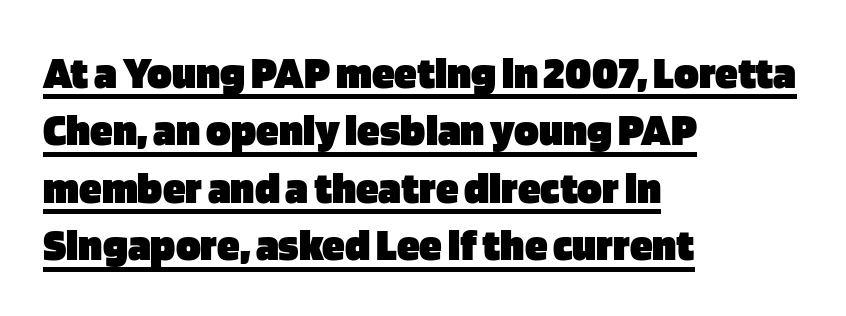
Q: Is the text bold? A: Yes.
Q: Is the text italic (slanted)? A: No, it is upright.
Q: Is the typeface a serif or a sans-serif typeface? A: Sans-serif.
Q: Is the text underlined? A: Yes.
Q: How is the paragraph aligned? A: Left-aligned.
Q: Is the spacing between letters normal or unusually wide? A: Normal.
Q: Is the spacing between lines tight, normal or loose? A: Normal.
Q: Width (condensed, normal, or wide)? A: Normal.
Q: Stroke contrast? A: Low.
Q: x-height? A: Large.
Q: Monospaced? A: No.
